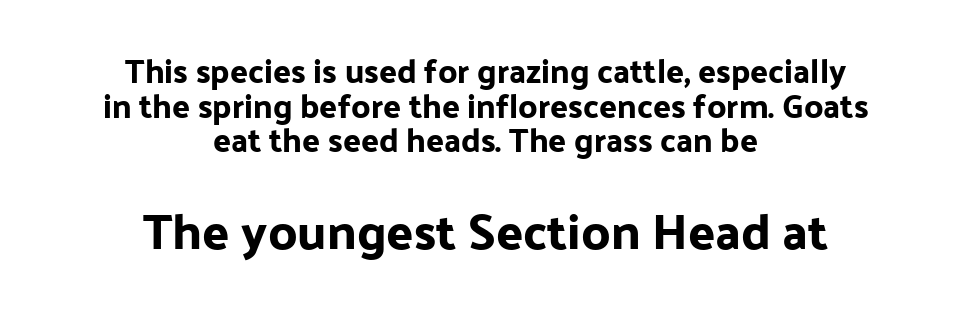
The image shows 50 px sans-serif type, upright; set centered, tight line spacing (1.05x), normal letter spacing, not underlined; the second (bottom) block is 1.52x larger; low stroke contrast and a medium x-height.
